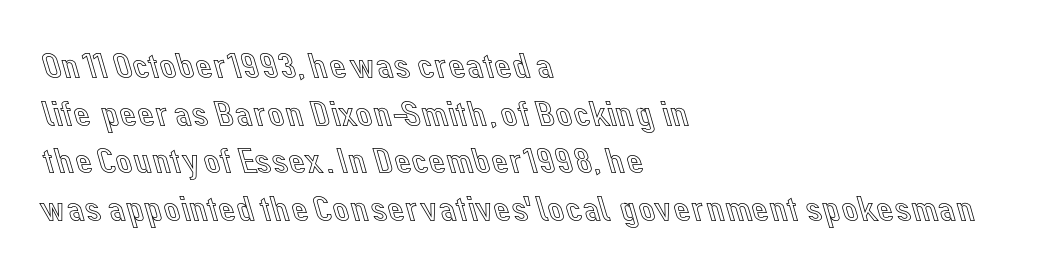
The image shows 37 px text type; set left-aligned, normal line spacing (1.29x), normal letter spacing, not underlined; a medium x-height.
